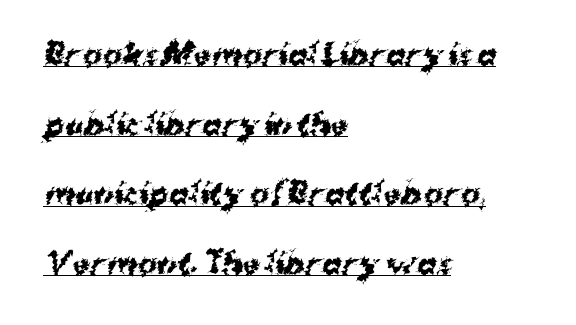
Looks like regular typesetting: each glyph gets only the width it needs. Words appear dense and cohesive because spacing is normal. The font family rendered here belongs to the sans-serif group. A student would call this left alignment; a typographer would say flush left, rag right. These lines stand farther apart than default settings would place them. These characters rest on top of a visible drawn line.
